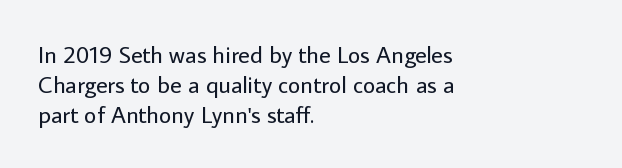
Q: Is the text bold? A: No.
Q: Is the text italic (slanted)? A: No, it is upright.
Q: Is the text underlined? A: No.
Q: How is the paragraph aligned? A: Left-aligned.
Q: Is the spacing between letters normal or unusually wide? A: Normal.
